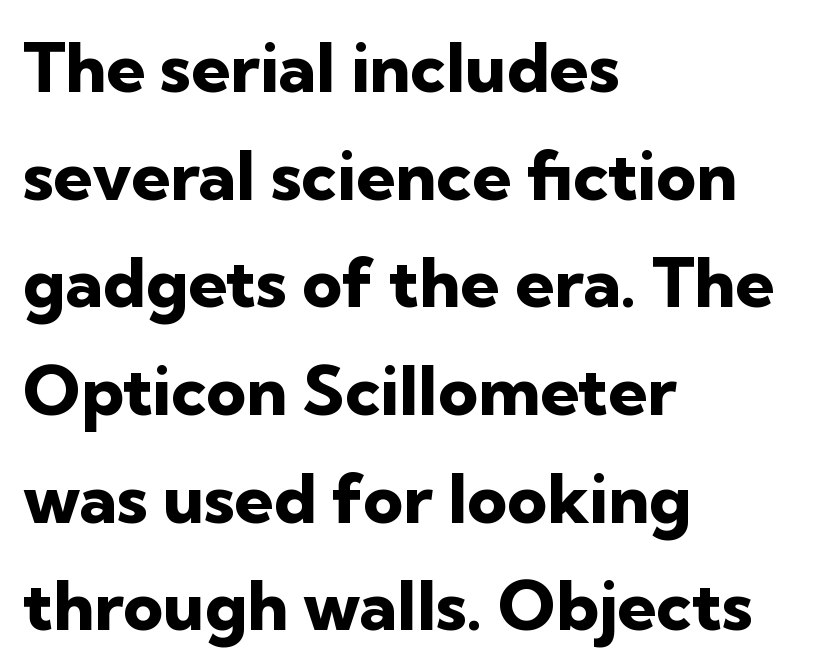
The image shows 69 px heavy sans-serif type, upright; set left-aligned, normal line spacing (1.56x), normal letter spacing, not underlined; low stroke contrast and a medium x-height.
